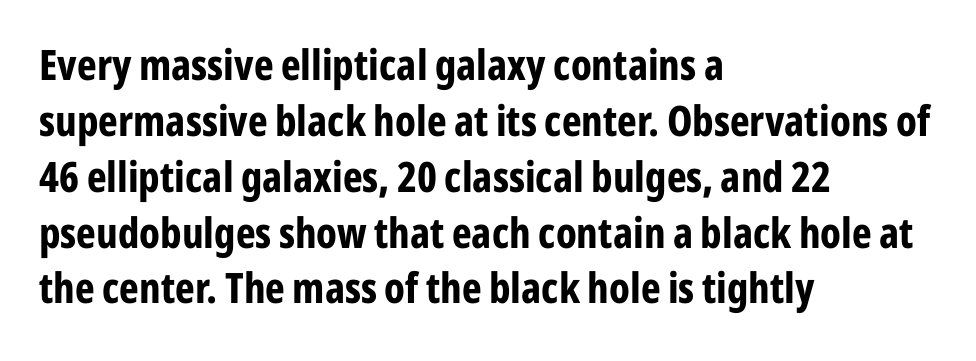
{"serif": "no", "italic": "no", "bold": "yes", "weight": "bold", "width": "condensed", "stroke_contrast": "low", "x_height": "medium", "monospaced": "no", "underline": "no", "align": "left", "line_spacing": "normal", "line_spacing_ratio": 1.33, "letter_spacing": "normal", "letter_spacing_em": 0.0, "glyph_px": 42}
